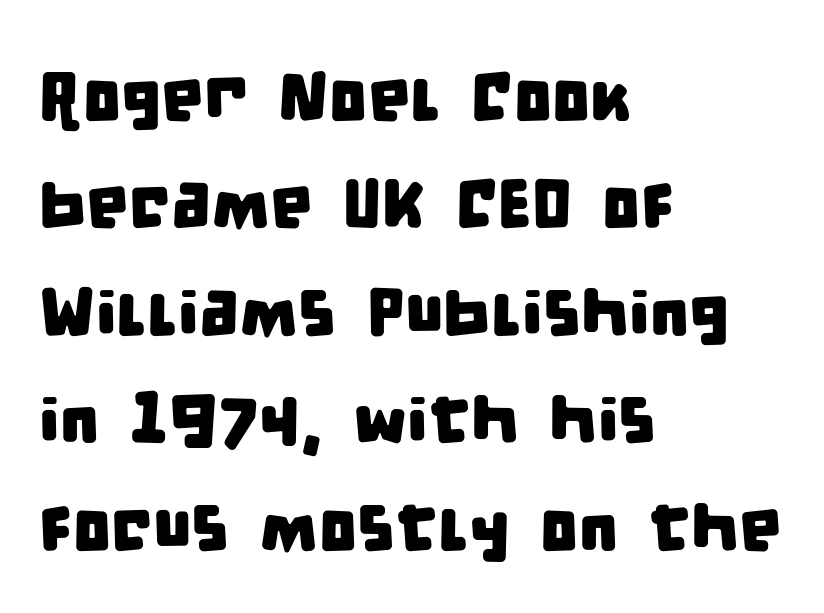
The image shows 68 px condensed sans-serif type; set left-aligned, normal line spacing (1.58x), normal letter spacing, not underlined; low stroke contrast and a large x-height.
